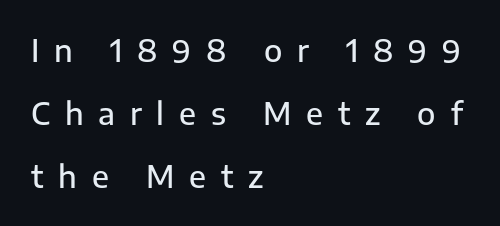
Q: Is the text bold? A: Semi-bold.
Q: Is the text italic (slanted)? A: No, it is upright.
Q: Is the typeface a serif or a sans-serif typeface? A: Sans-serif.
Q: Is the text underlined? A: No.
Q: How is the paragraph aligned? A: Left-aligned.
Q: Is the spacing between letters normal or unusually wide? A: Unusually wide.
Q: Is the spacing between lines tight, normal or loose? A: Loose.
Q: Width (condensed, normal, or wide)? A: Normal.
Q: Stroke contrast? A: Low.
Q: x-height? A: Medium.
Q: Monospaced? A: No.
